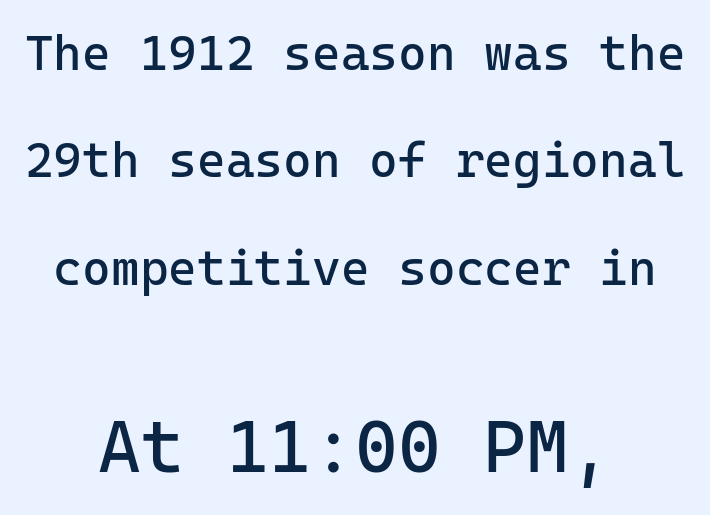
This rendering employs a face without finishing strokes, i.e., a sans-serif. Does the copy run flush right? No — it is centered line by line. The face looks like a standard text weight, possibly lighter. Plain, unruled lines of type. Size hierarchy here favors the trailing block over the leading one.
